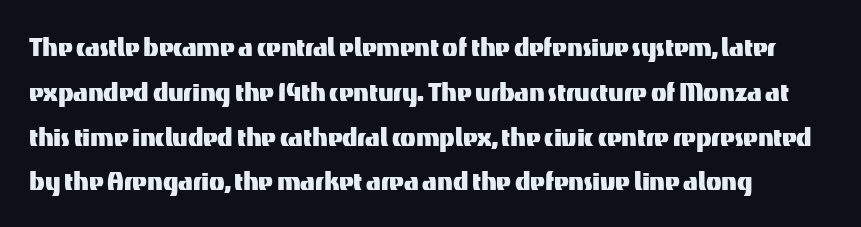
The image shows 32 px sans-serif type, upright; set normal line spacing (1.4x), normal letter spacing, not underlined; medium stroke contrast and a medium x-height.
